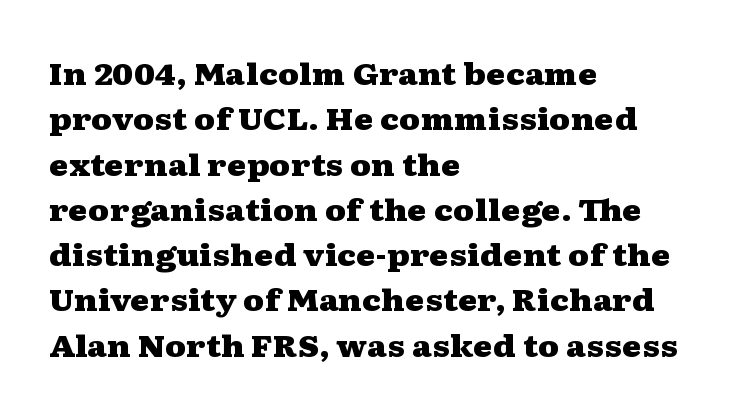
Underlining? Definitely not there. This sample is left-justified, so line endings fall wherever the words run out. The lines sit at an ordinary, default distance from one another. What kind of face is this? One with serifs. If you drew a line through each stem, it would be perfectly vertical. Note the varied advance widths — an 'i' is clearly narrower than an 'm'.
